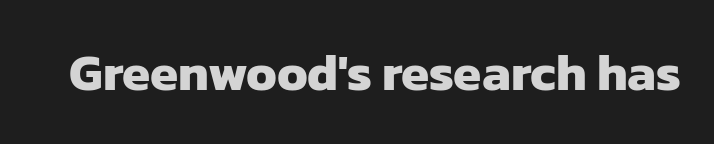
Q: Is the text bold? A: Yes.
Q: Is the typeface a serif or a sans-serif typeface? A: Sans-serif.
Q: Is the text underlined? A: No.
Q: Is the spacing between letters normal or unusually wide? A: Normal.
Q: Width (condensed, normal, or wide)? A: Normal.
Q: Stroke contrast? A: Low.
Q: x-height? A: Medium.
Q: Monospaced? A: No.
